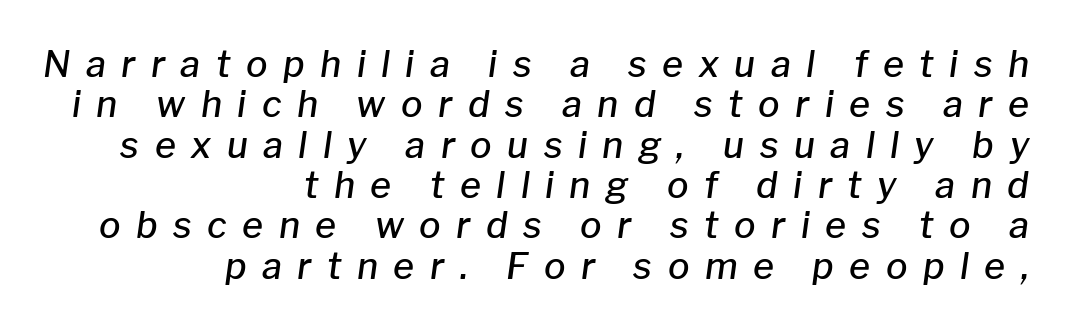
Q: Is the text bold? A: Semi-bold.
Q: Is the text italic (slanted)? A: Yes, it leans right by about 8 degrees.
Q: Is the text underlined? A: No.
Q: How is the paragraph aligned? A: Right-aligned.
Q: Is the spacing between letters normal or unusually wide? A: Unusually wide.
Q: Is the spacing between lines tight, normal or loose? A: Tight.
Q: Width (condensed, normal, or wide)? A: Normal.
Q: Stroke contrast? A: Low.
Q: x-height? A: Medium.
Q: Monospaced? A: No.
